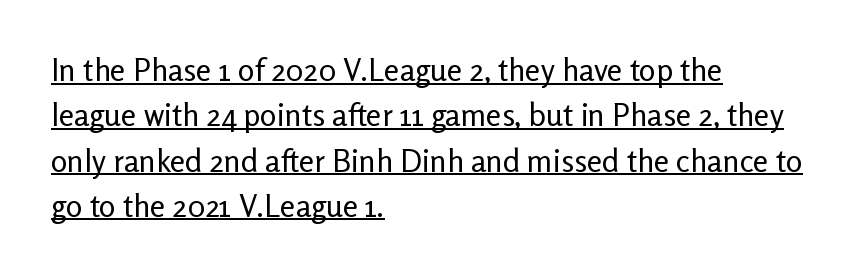
Q: Is the text bold? A: No.
Q: Is the text italic (slanted)? A: No, it is upright.
Q: Is the typeface a serif or a sans-serif typeface? A: Sans-serif.
Q: Is the text underlined? A: Yes.
Q: How is the paragraph aligned? A: Left-aligned.
Q: Is the spacing between letters normal or unusually wide? A: Normal.
Q: Is the spacing between lines tight, normal or loose? A: Normal.
Q: Width (condensed, normal, or wide)? A: Normal.
Q: Stroke contrast? A: Low.
Q: x-height? A: Medium.
Q: Monospaced? A: No.
